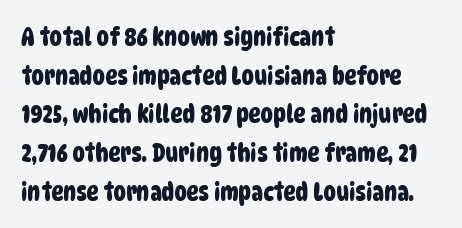
The image shows 25 px text type; set left-aligned, normal line spacing (1.55x), normal letter spacing, not underlined.
